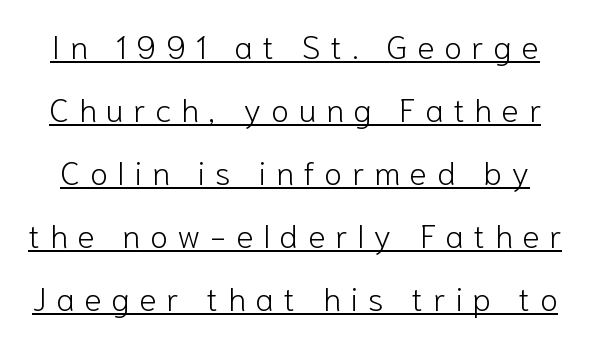
Q: Is the text bold? A: No.
Q: Is the text italic (slanted)? A: No, it is upright.
Q: Is the typeface a serif or a sans-serif typeface? A: Sans-serif.
Q: Is the text underlined? A: Yes.
Q: Is the spacing between letters normal or unusually wide? A: Unusually wide.
Q: Is the spacing between lines tight, normal or loose? A: Loose.
Q: Width (condensed, normal, or wide)? A: Normal.
Q: Stroke contrast? A: Low.
Q: x-height? A: Medium.
Q: Monospaced? A: No.
